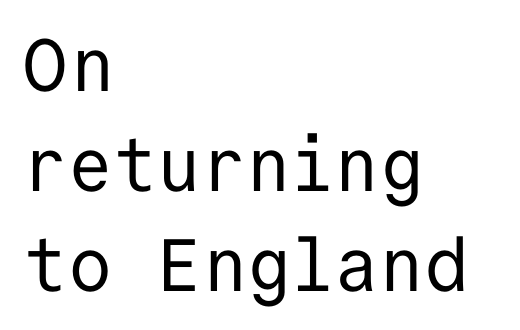
What stands out about the letter spacing? Nothing — it is the standard amount. The typeface has the unassuming heft of standard copy or less. Spacing verdict: monospaced, one width for all characters. The characters display no serif detailing; their extremities are plain. Alignment: flush left. Upright lettering throughout.
